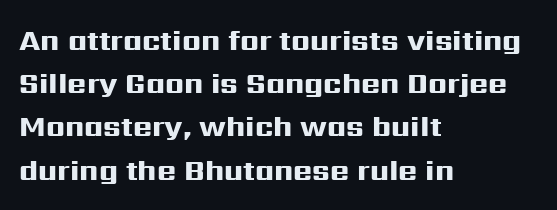
{"serif": "no", "italic": "no", "bold": "yes", "weight": "heavy", "width": "wide", "stroke_contrast": "high", "x_height": "medium", "monospaced": "no", "underline": "no", "align": "left", "line_spacing": "normal", "line_spacing_ratio": 1.49, "letter_spacing": "normal", "letter_spacing_em": 0.0, "glyph_px": 29}
